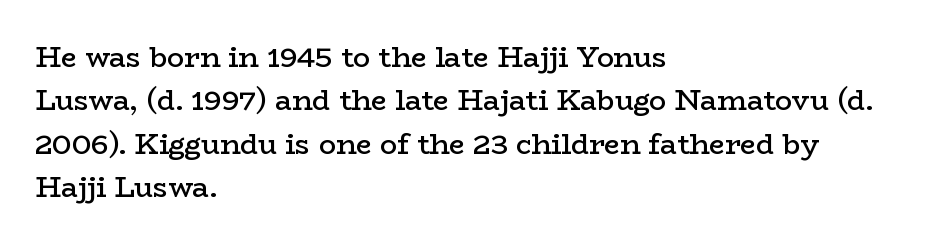
The gap between lines stays unmarked. Does the copy run flush right? No — it runs flush left. On the weight axis this lands at semibold, roughly 600. The designer went with a serif here, giving each stem small feet. Characters remain perfectly vertical along every line. You could not count columns in this text — the font is proportionally spaced.
